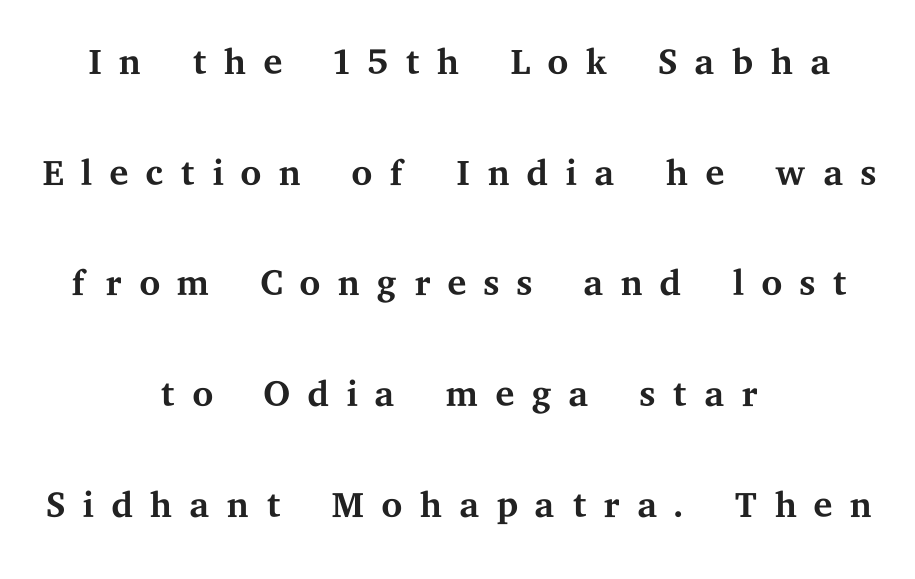
Q: Is the text bold? A: No.
Q: Is the text italic (slanted)? A: No, it is upright.
Q: Is the typeface a serif or a sans-serif typeface? A: Serif.
Q: Is the text underlined? A: No.
Q: How is the paragraph aligned? A: Centered.
Q: Is the spacing between letters normal or unusually wide? A: Unusually wide.
Q: Is the spacing between lines tight, normal or loose? A: Loose.
Q: Width (condensed, normal, or wide)? A: Wide.
Q: Stroke contrast? A: Medium.
Q: x-height? A: Medium.
Q: Monospaced? A: No.
